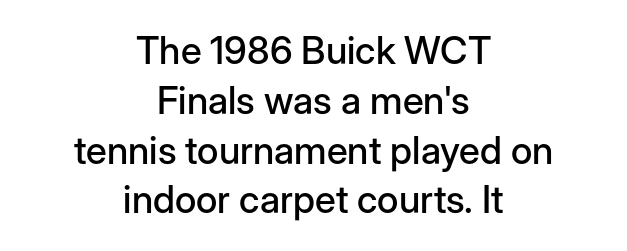
The image shows 38 px sans-serif type, upright; set centered, normal line spacing (1.31x), normal letter spacing, not underlined; low stroke contrast and a medium x-height.
